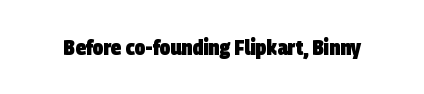
On the weight axis this lands at bold, roughly 700. Spacing between characters is what you'd get straight out of the box. Check under the words: just untouched page.
